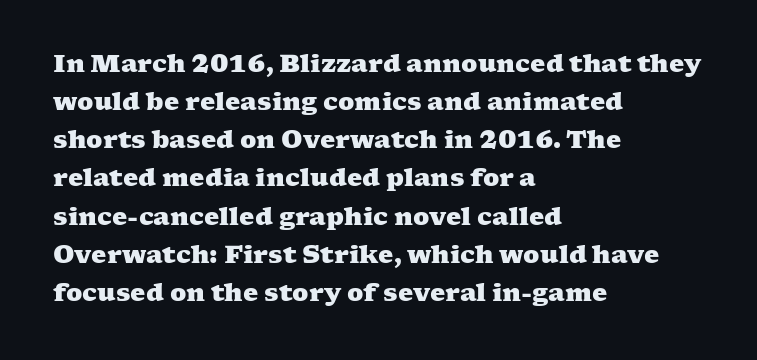
{"bold": "yes", "underline": "no", "align": "left", "line_spacing": "normal", "line_spacing_ratio": 1.59, "letter_spacing": "normal", "letter_spacing_em": 0.0, "glyph_px": 24}
